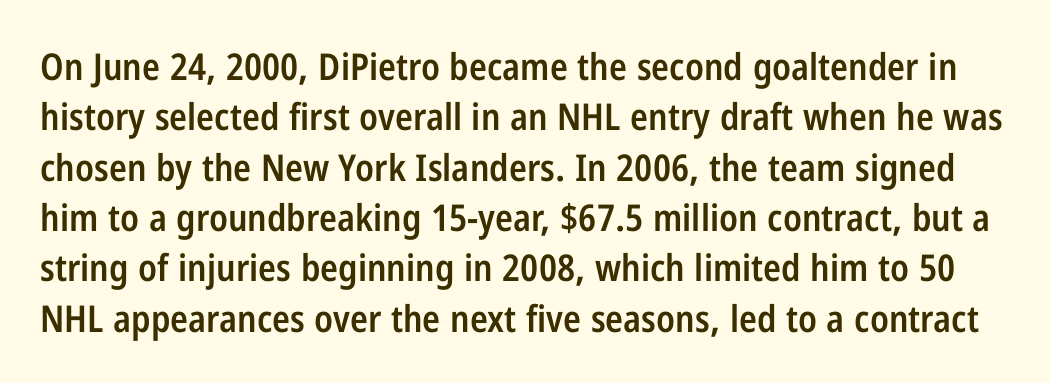
The image shows 37 px semibold, condensed sans-serif type, upright; set normal line spacing (1.36x), normal letter spacing, not underlined; low stroke contrast and a medium x-height.
